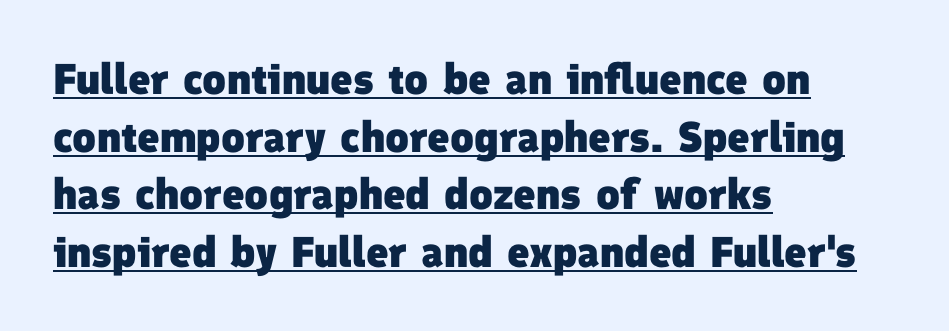
The image shows 43 px heavy sans-serif type; set left-aligned, normal line spacing (1.34x), normal letter spacing, underlined; low stroke contrast and a medium x-height.
